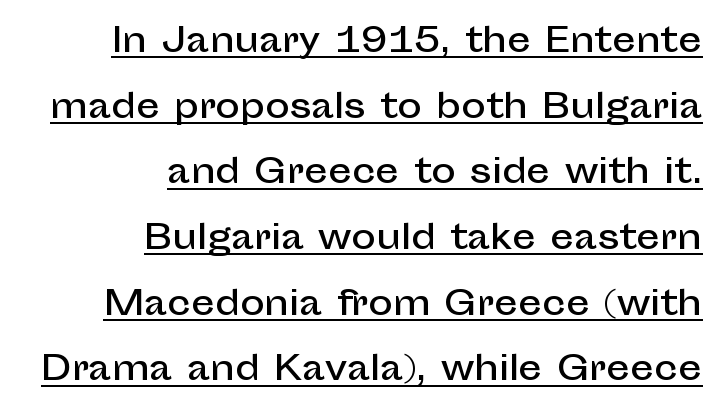
The image shows 33 px sans-serif type, upright; set right-aligned, loose line spacing (1.99x), normal letter spacing, underlined; low stroke contrast and a medium x-height.
